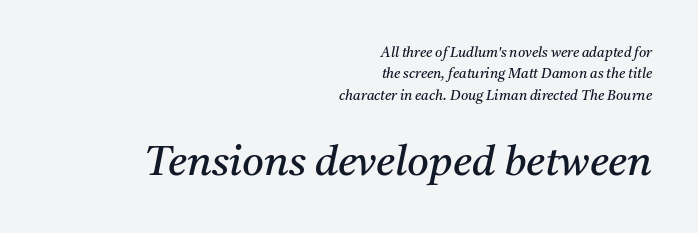
{"serif": "yes", "italic": "yes", "lean": "right", "slant_degrees": 11, "bold": "no", "weight": "regular", "width": "normal", "stroke_contrast": "medium", "x_height": "medium", "monospaced": "no", "underline": "no", "align": "right", "line_spacing": "normal", "line_spacing_ratio": 1.52, "letter_spacing": "normal", "letter_spacing_em": 0.0, "larger_block": "second", "size_ratio": 3.0, "glyph_px": 42}
